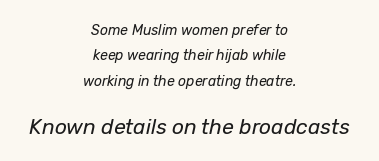
The image shows 21 px text type, italic (leaning right); set centered, line spacing 1.81x, normal letter spacing, not underlined; the second (bottom) block is 1.5x larger.
